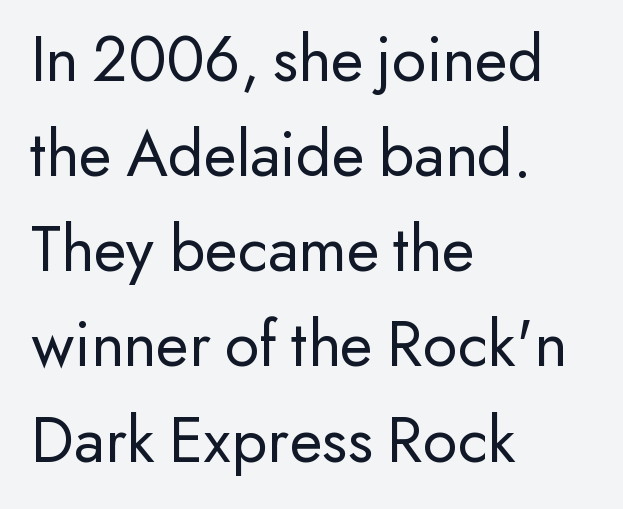
The image shows 67 px regular-weight sans-serif type, upright; set left-aligned, normal line spacing (1.42x), normal letter spacing, not underlined; low stroke contrast and a small x-height.
